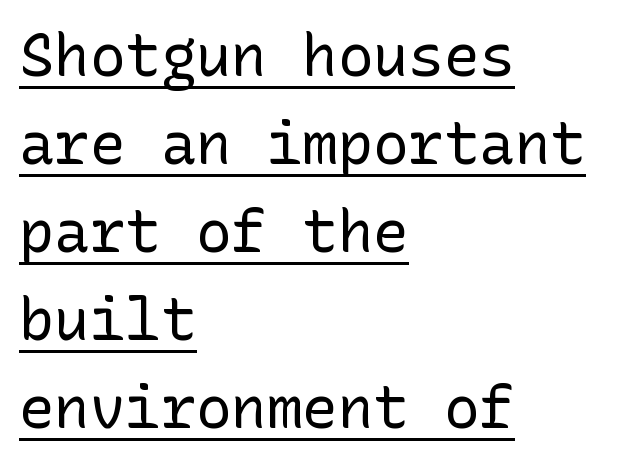
{"serif": "no", "italic": "no", "bold": "no", "weight": "regular", "width": "normal", "stroke_contrast": "low", "x_height": "medium", "underline": "yes", "align": "left", "line_spacing": "normal", "line_spacing_ratio": 1.49, "letter_spacing": "normal", "letter_spacing_em": 0.0, "glyph_px": 59}
